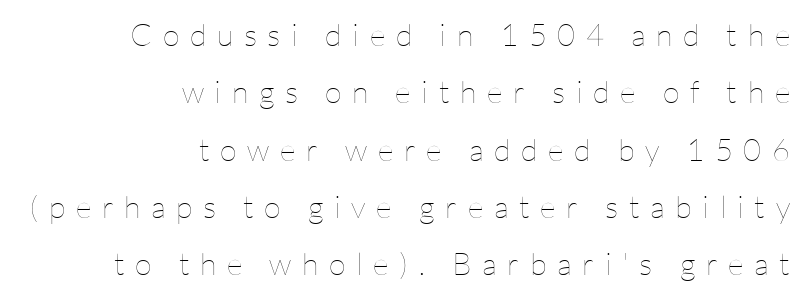
The image shows 31 px thin type, upright; set right-aligned, line spacing 1.85x, unusually wide letter spacing (+0.34 em), not underlined; low stroke contrast and a medium x-height.
